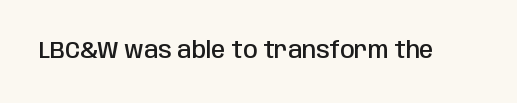
The image shows 23 px text type, upright; set normal letter spacing, not underlined.
